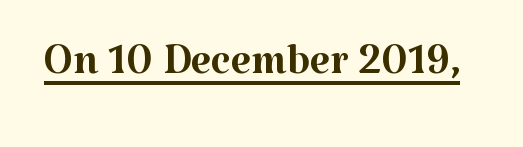
{"serif": "yes", "italic": "no", "bold": "no", "weight": "regular", "width": "normal", "stroke_contrast": "medium", "x_height": "medium", "monospaced": "no", "underline": "yes", "letter_spacing": "normal", "letter_spacing_em": 0.0, "glyph_px": 58}
